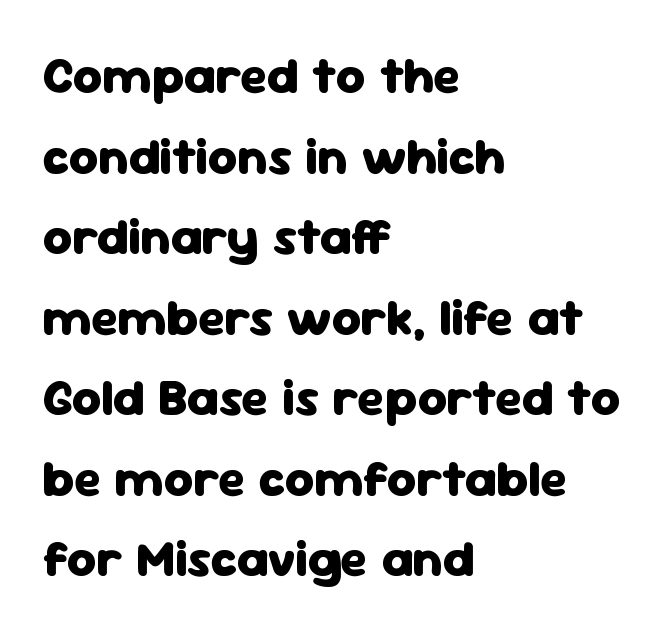
Q: Is the text bold? A: Yes.
Q: Is the text italic (slanted)? A: No, it is upright.
Q: Is the typeface a serif or a sans-serif typeface? A: Sans-serif.
Q: Is the text underlined? A: No.
Q: How is the paragraph aligned? A: Left-aligned.
Q: Is the spacing between letters normal or unusually wide? A: Normal.
Q: Is the spacing between lines tight, normal or loose? A: Normal.
Q: Width (condensed, normal, or wide)? A: Normal.
Q: Stroke contrast? A: Low.
Q: x-height? A: Medium.
Q: Monospaced? A: No.
